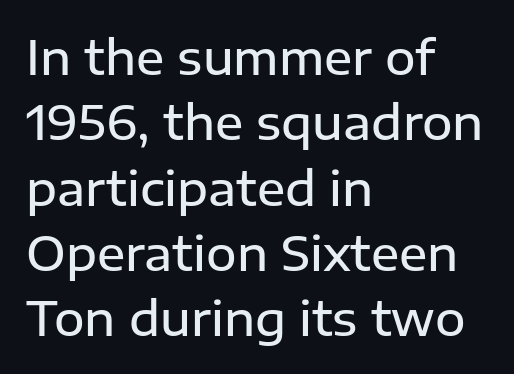
Q: Is the text bold? A: Semi-bold.
Q: Is the text italic (slanted)? A: No, it is upright.
Q: Is the typeface a serif or a sans-serif typeface? A: Sans-serif.
Q: Is the text underlined? A: No.
Q: How is the paragraph aligned? A: Left-aligned.
Q: Is the spacing between letters normal or unusually wide? A: Normal.
Q: Is the spacing between lines tight, normal or loose? A: Normal.
Q: Width (condensed, normal, or wide)? A: Normal.
Q: Stroke contrast? A: Low.
Q: x-height? A: Medium.
Q: Monospaced? A: No.
